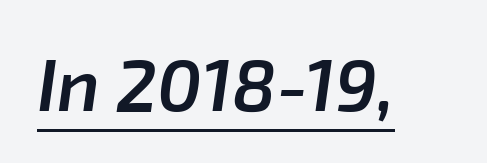
The image shows 73 px semibold type, italic (leaning right); set normal letter spacing, underlined; low stroke contrast and a medium x-height.
